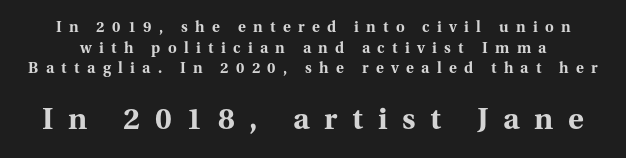
{"serif": "yes", "italic": "no", "bold": "yes", "weight": "bold", "width": "normal", "stroke_contrast": "medium", "x_height": "medium", "monospaced": "no", "underline": "no", "line_spacing": "normal", "line_spacing_ratio": 1.38, "letter_spacing": "wide", "letter_spacing_em": 0.49, "larger_block": "second", "size_ratio": 2.0, "glyph_px": 30}
